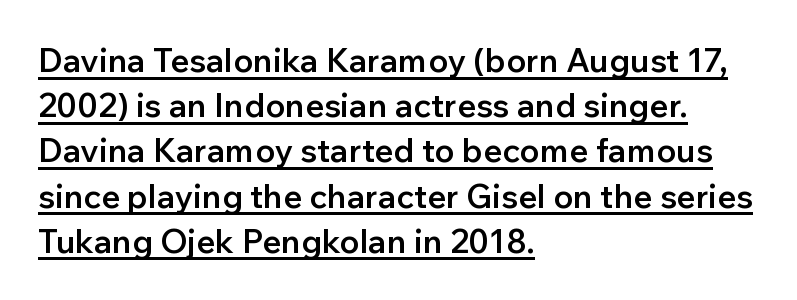
Q: Is the text bold? A: Semi-bold.
Q: Is the text italic (slanted)? A: No, it is upright.
Q: Is the typeface a serif or a sans-serif typeface? A: Sans-serif.
Q: Is the text underlined? A: Yes.
Q: How is the paragraph aligned? A: Left-aligned.
Q: Is the spacing between letters normal or unusually wide? A: Normal.
Q: Is the spacing between lines tight, normal or loose? A: Normal.
Q: Width (condensed, normal, or wide)? A: Normal.
Q: Stroke contrast? A: Low.
Q: x-height? A: Medium.
Q: Monospaced? A: No.
